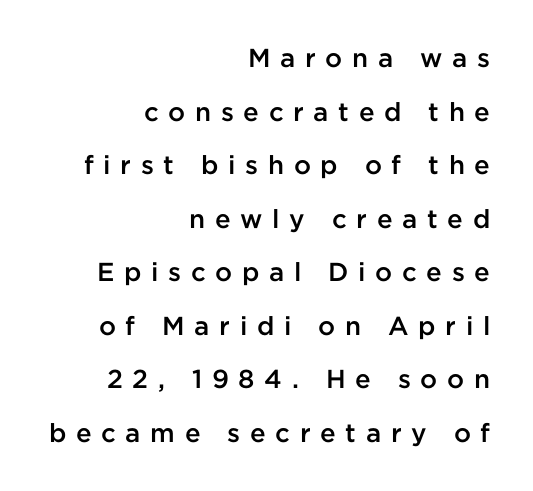
Q: Is the text bold? A: Semi-bold.
Q: Is the text italic (slanted)? A: No, it is upright.
Q: Is the text underlined? A: No.
Q: How is the paragraph aligned? A: Right-aligned.
Q: Is the spacing between letters normal or unusually wide? A: Unusually wide.
Q: Is the spacing between lines tight, normal or loose? A: Loose.
